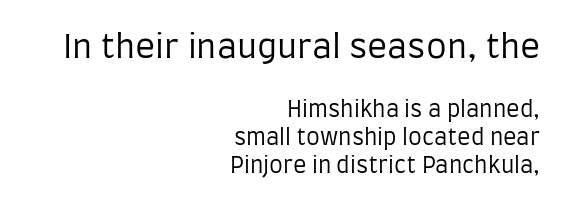
The passage shown is typeset with a sans-serif family. Is there any slant? The stems are plumb. If you squint, the top block still reads clearly — it's the larger of the two. Does the copy run flush right? Yes — the right margin is perfectly even. Observe the ordinary spacing: letters are neighbours, not strangers.
